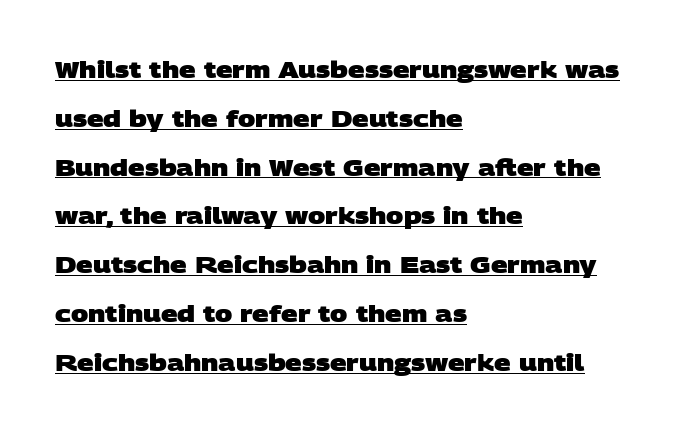
Layout note: lines flush left. Short note: letters normally spaced. Horizontal bands of white between lines are thick stripes. This rendering features underlined lettering. The letters are bold, with thick, heavy strokes.
